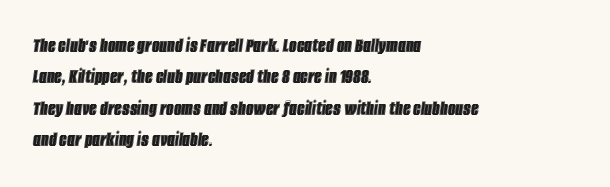
Q: Is the text italic (slanted)? A: Yes, it leans right by about 8 degrees.
Q: Is the text underlined? A: No.
Q: How is the paragraph aligned? A: Left-aligned.
Q: Is the spacing between letters normal or unusually wide? A: Normal.
Q: Is the spacing between lines tight, normal or loose? A: Normal.
